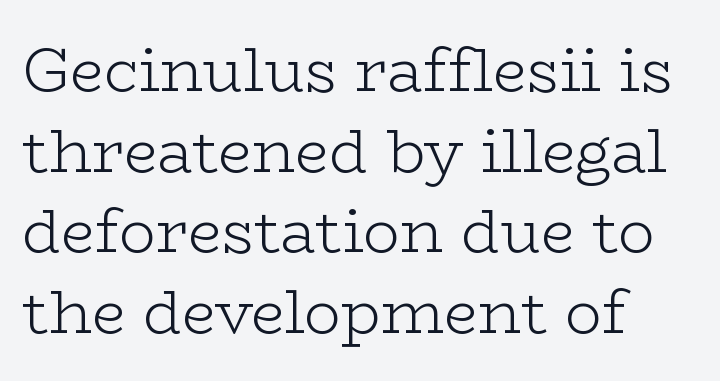
Q: Is the text bold? A: No.
Q: Is the text italic (slanted)? A: No, it is upright.
Q: Is the typeface a serif or a sans-serif typeface? A: Serif.
Q: Is the text underlined? A: No.
Q: How is the paragraph aligned? A: Left-aligned.
Q: Is the spacing between letters normal or unusually wide? A: Normal.
Q: Is the spacing between lines tight, normal or loose? A: Normal.
Q: Width (condensed, normal, or wide)? A: Wide.
Q: Stroke contrast? A: Low.
Q: x-height? A: Medium.
Q: Monospaced? A: No.
